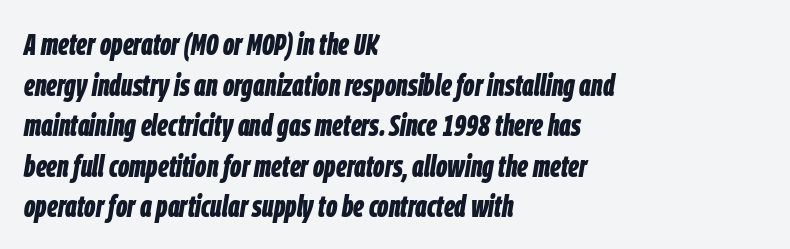
{"italic": "yes", "lean": "right", "slant_degrees": 9, "bold": "yes", "weight": "bold", "width": "condensed", "stroke_contrast": "low", "x_height": "large", "monospaced": "no", "underline": "no", "align": "left", "line_spacing": "normal", "line_spacing_ratio": 1.31, "letter_spacing": "normal", "letter_spacing_em": 0.0, "glyph_px": 31}
